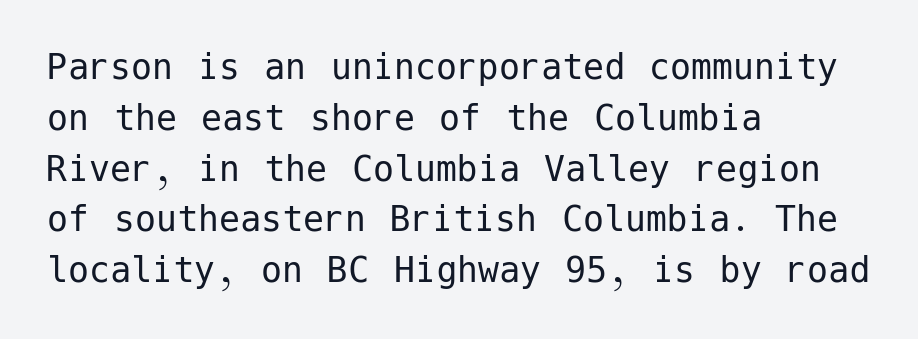
The image shows 42 px regular-weight sans-serif type, upright; set left-aligned, line spacing 1.21x, normal letter spacing, not underlined; low stroke contrast and a medium x-height.
